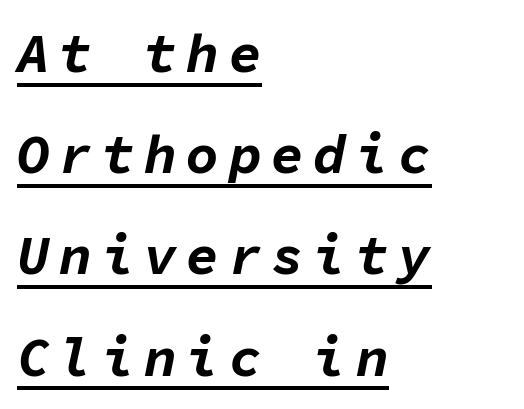
Q: Is the text bold? A: Yes.
Q: Is the text italic (slanted)? A: Yes, it leans right by about 11 degrees.
Q: Is the text underlined? A: Yes.
Q: How is the paragraph aligned? A: Left-aligned.
Q: Width (condensed, normal, or wide)? A: Normal.
Q: Stroke contrast? A: Low.
Q: x-height? A: Medium.
Q: Monospaced? A: Yes.
